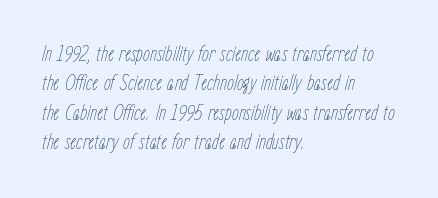
Caption: multi-line text, flush left, ragged right. This sample uses an oblique cut, with every glyph tilted off the vertical. Unmarked baselines from the first word to the last. The line texture is even and compact thanks to regular tracking. The leading is moderate, giving the passage an even texture.
